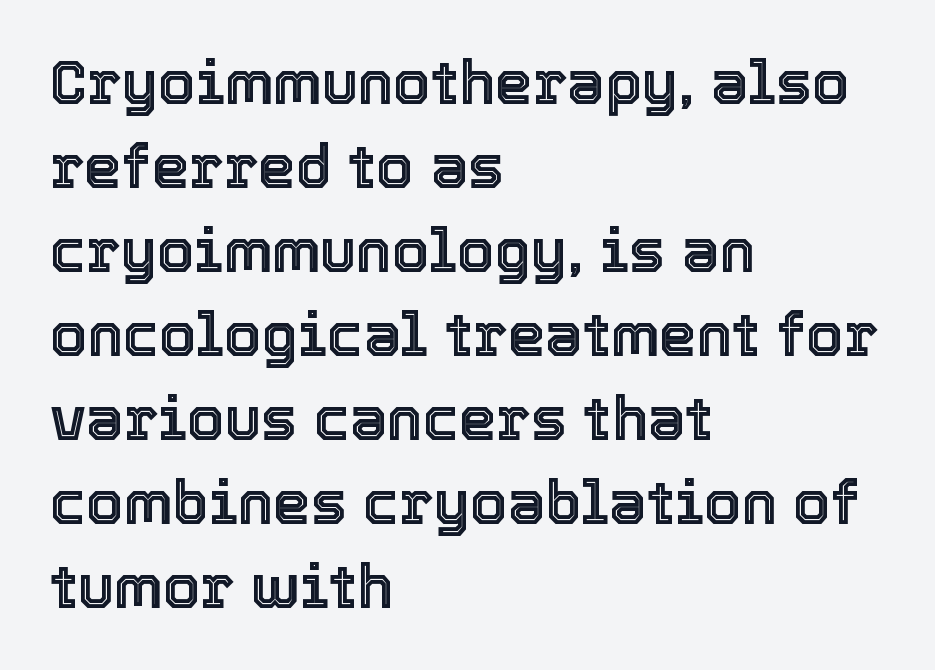
The image shows 60 px text type, upright; set left-aligned, normal line spacing (1.4x), normal letter spacing, not underlined; a medium x-height.
